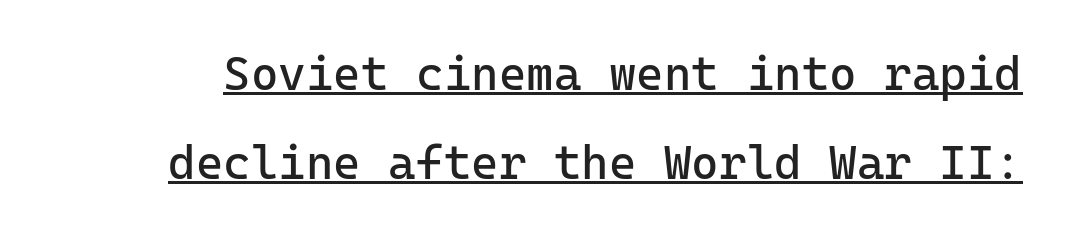
{"serif": "no", "italic": "no", "bold": "no", "weight": "regular", "width": "normal", "stroke_contrast": "low", "x_height": "medium", "monospaced": "yes", "underline": "yes", "line_spacing_ratio": 1.89, "letter_spacing": "normal", "letter_spacing_em": 0.0, "glyph_px": 47}
